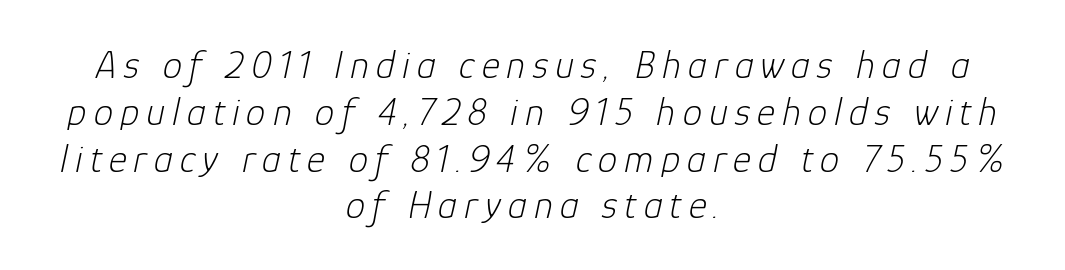
The image shows 39 px light type, italic (leaning right); set centered, line spacing 1.2x, not underlined; low stroke contrast and a medium x-height.
